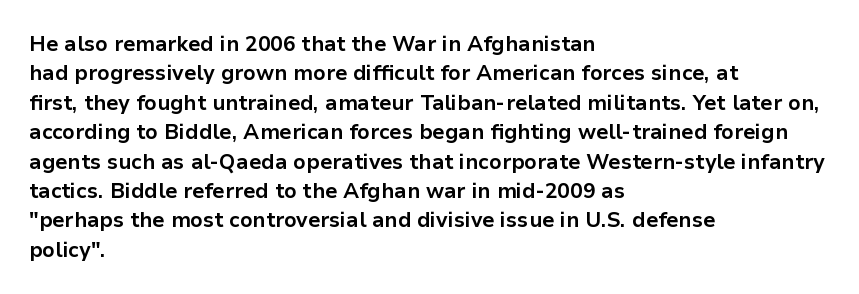
{"italic": "no", "bold": "yes", "underline": "no", "align": "left", "line_spacing": "normal", "line_spacing_ratio": 1.4, "letter_spacing": "normal", "letter_spacing_em": 0.0, "glyph_px": 21}
